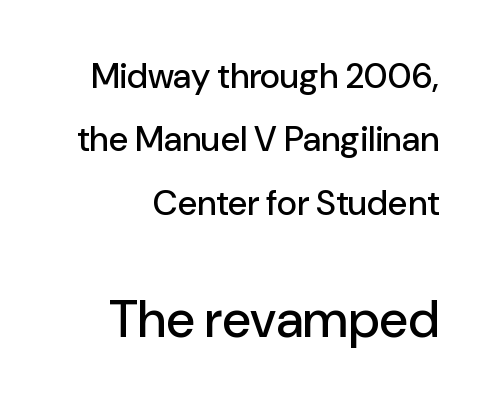
{"serif": "no", "italic": "no", "width": "normal", "stroke_contrast": "low", "x_height": "medium", "monospaced": "no", "underline": "no", "line_spacing_ratio": 1.81, "letter_spacing": "normal", "letter_spacing_em": 0.0, "larger_block": "second", "size_ratio": 1.49, "glyph_px": 52}
